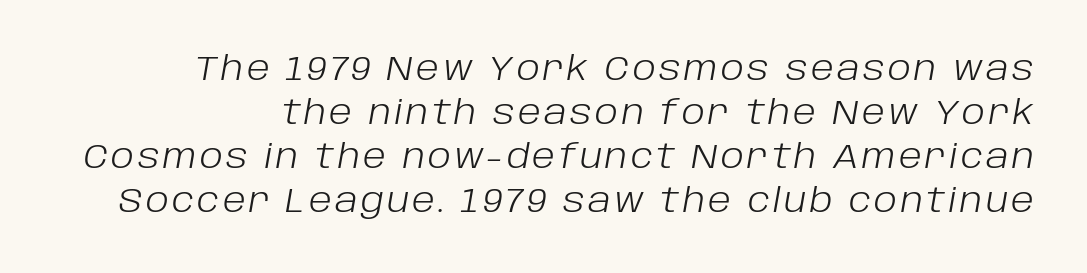
{"italic": "yes", "lean": "right", "slant_degrees": 10, "bold": "no", "weight": "light", "width": "normal", "stroke_contrast": "low", "x_height": "large", "monospaced": "no", "underline": "no", "line_spacing": "normal", "line_spacing_ratio": 1.33, "glyph_px": 33}
